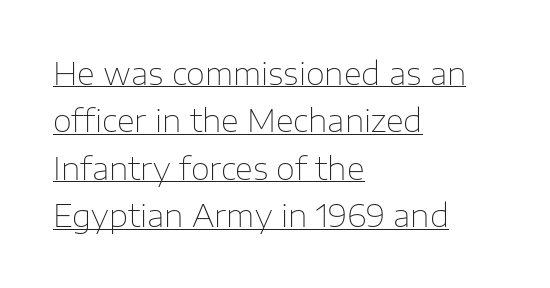
Q: Is the text bold? A: No.
Q: Is the text italic (slanted)? A: No, it is upright.
Q: Is the typeface a serif or a sans-serif typeface? A: Sans-serif.
Q: Is the text underlined? A: Yes.
Q: How is the paragraph aligned? A: Left-aligned.
Q: Is the spacing between letters normal or unusually wide? A: Normal.
Q: Is the spacing between lines tight, normal or loose? A: Normal.
Q: Width (condensed, normal, or wide)? A: Normal.
Q: Stroke contrast? A: Low.
Q: x-height? A: Medium.
Q: Monospaced? A: No.
